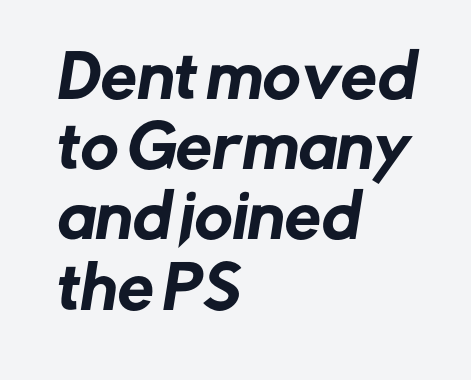
{"serif": "no", "width": "normal", "stroke_contrast": "low", "x_height": "medium", "monospaced": "no", "underline": "no", "align": "left", "line_spacing_ratio": 1.21, "letter_spacing": "normal", "letter_spacing_em": 0.0, "glyph_px": 58}
